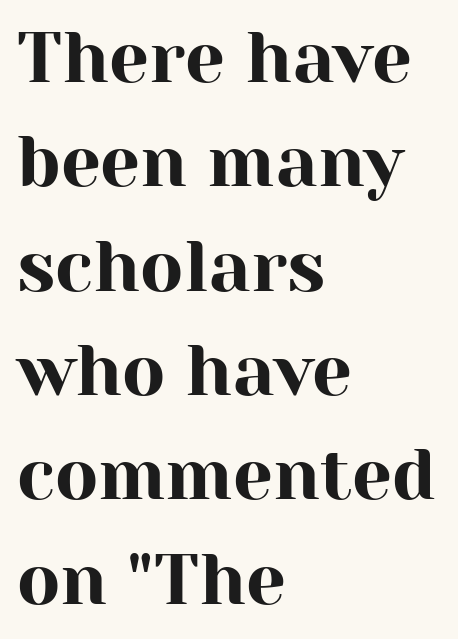
Q: Is the text italic (slanted)? A: No, it is upright.
Q: Is the typeface a serif or a sans-serif typeface? A: Serif.
Q: Is the text underlined? A: No.
Q: How is the paragraph aligned? A: Left-aligned.
Q: Is the spacing between letters normal or unusually wide? A: Normal.
Q: Is the spacing between lines tight, normal or loose? A: Normal.
Q: Width (condensed, normal, or wide)? A: Normal.
Q: Stroke contrast? A: High.
Q: x-height? A: Medium.
Q: Monospaced? A: No.
